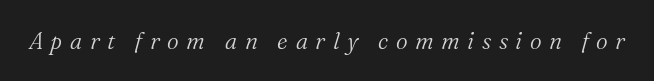
The image shows 23 px text type, italic (leaning right); set unusually wide letter spacing (+0.33 em), not underlined.
